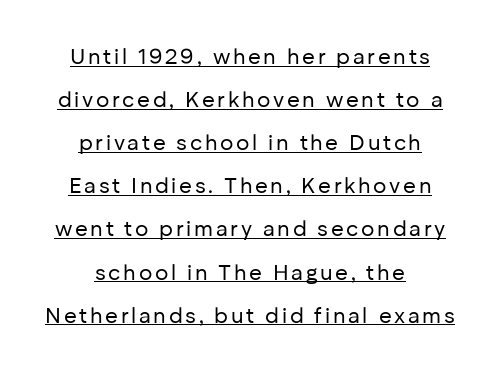
Q: Is the text bold? A: No.
Q: Is the text italic (slanted)? A: No, it is upright.
Q: Is the text underlined? A: Yes.
Q: How is the paragraph aligned? A: Centered.
Q: Is the spacing between lines tight, normal or loose? A: Loose.
